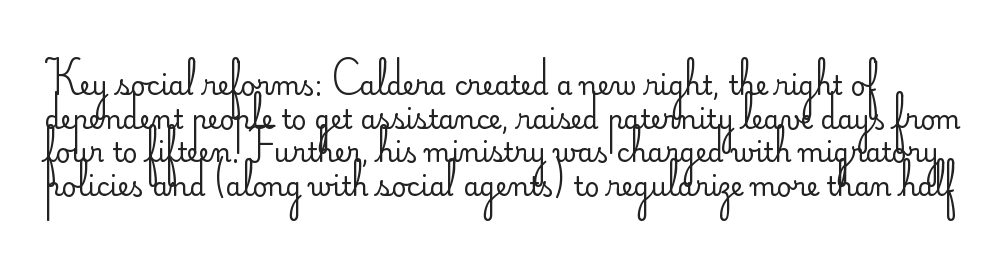
{"italic": "no", "bold": "no", "underline": "no", "line_spacing": "normal", "line_spacing_ratio": 1.29, "letter_spacing": "normal", "letter_spacing_em": 0.0, "glyph_px": 26}
